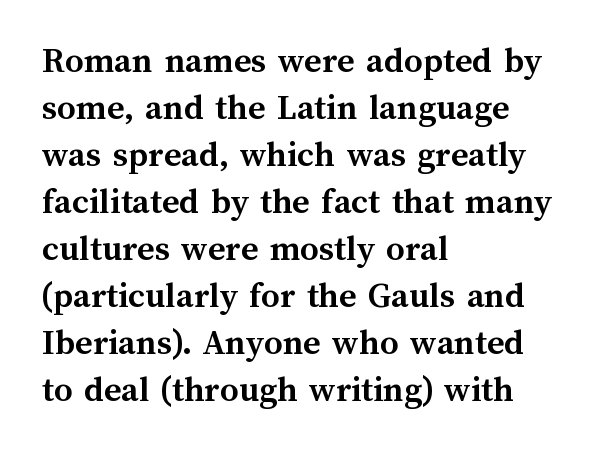
Do the characters align in a grid? No, the font is proportional. Which margin do the lines hug? The left one — the right edge is uneven. Tall strokes in this sample are plumb rather than angled. Line spacing here is normal. The space directly below the letters is spotless.
